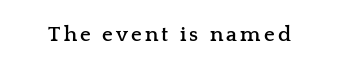
The image shows 21 px bold type, upright; set not underlined.
